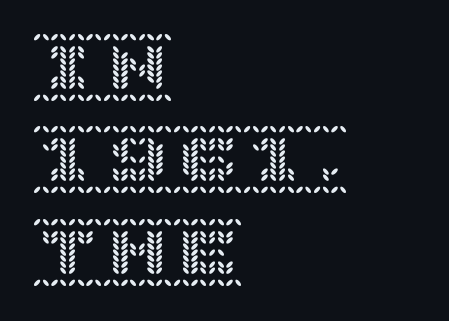
Nobody touched the tracking dial on this one. The setting favours the left margin, as ordinary paragraphs usually do. Every character sits straight up, as roman type does. Normally led — the rows are evenly, conventionally spaced.
